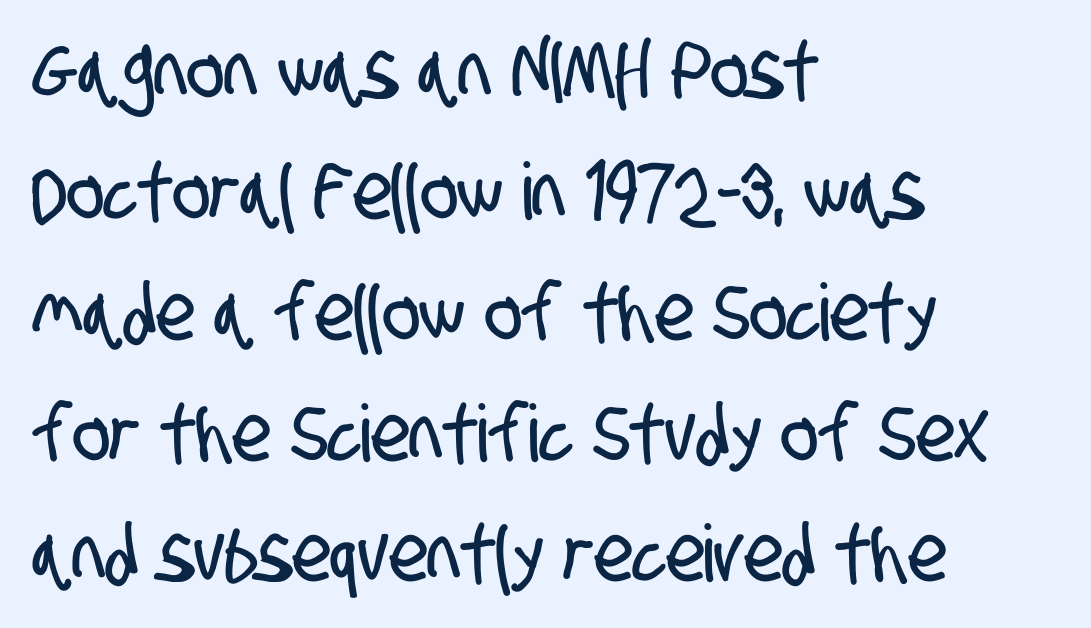
The passage shown is typed in a proportional face where columns would drift. Here the glyphs are tracked normally, forming tight word shapes. To sum up the face: it is a sans, with no serifs. The rag falls on the right side of this text block. Rows of type keep a routine distance in the vertical direction.
